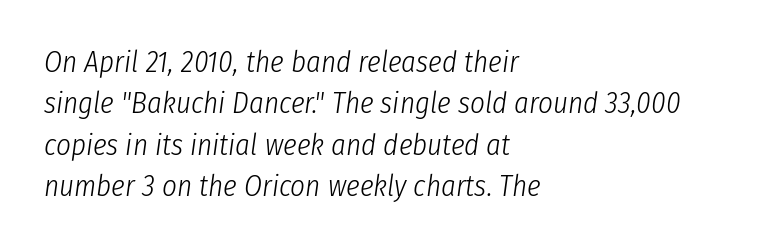
Students, observe: this is what conventionally led text looks like. The zone under the glyphs is completely vacant. The rendering applies a slant to the glyphs. The typesetting does not lean heavy: it is not bold. This sample has the flowing, uneven cadence of proportional lettering.
